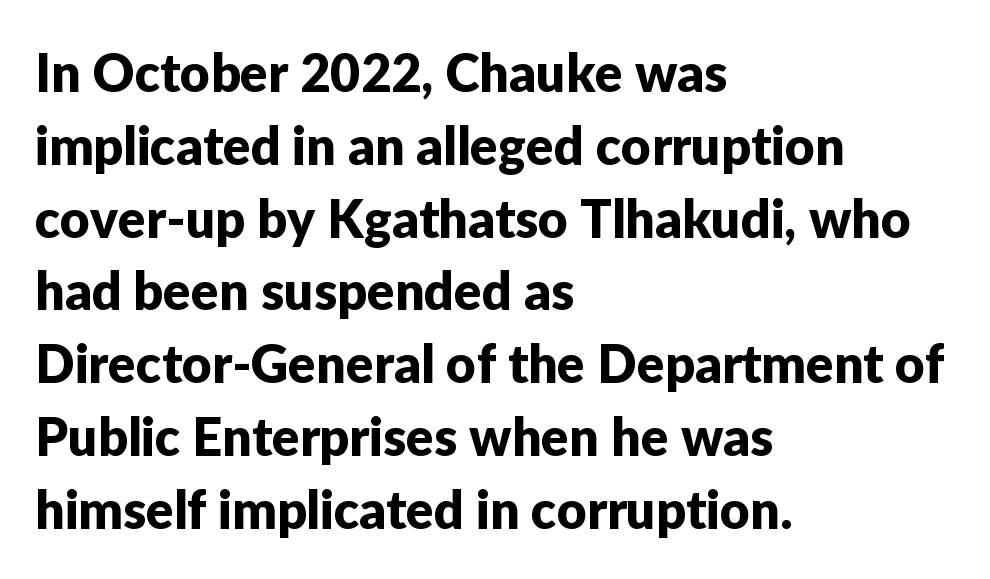
The designer left line spacing at the default. Stroke terminals: plain, sans-serif. This is roman type, the default non-slanted kind. The words here are not underlined. Line starts are locked; line ends wander. A typesetter would call this proportional, since set widths differ per character.
